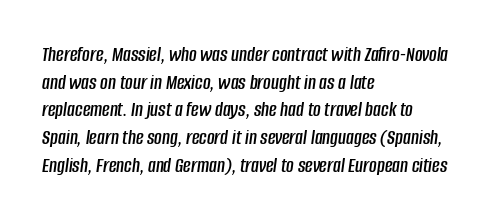
The image shows 21 px text type, italic (leaning right); set left-aligned, normal line spacing (1.32x), normal letter spacing, not underlined.
